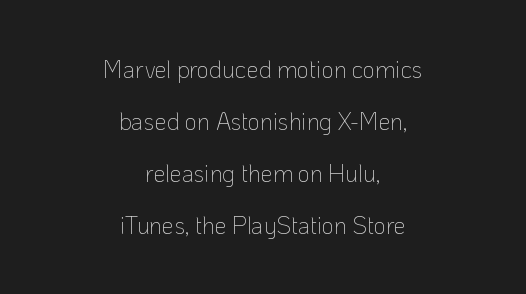
The image shows 24 px text type, upright; set centered, loose line spacing (2.17x), normal letter spacing, not underlined.
